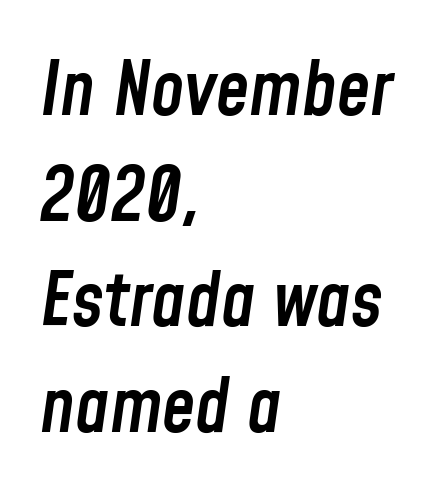
{"italic": "yes", "lean": "right", "slant_degrees": 8, "bold": "semi", "weight": "semibold", "width": "condensed", "stroke_contrast": "low", "x_height": "medium", "monospaced": "no", "underline": "no", "align": "left", "line_spacing": "normal", "line_spacing_ratio": 1.41, "letter_spacing": "normal", "letter_spacing_em": 0.0, "glyph_px": 75}
